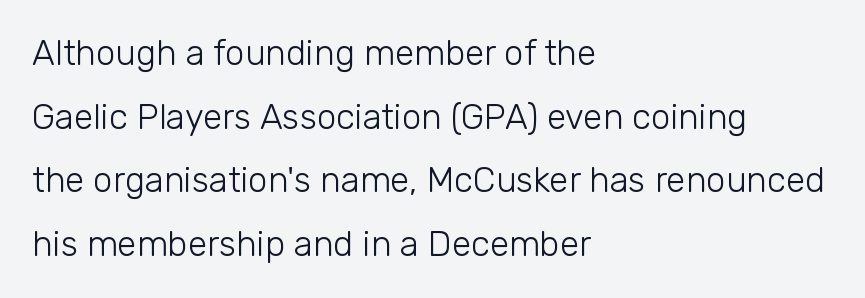
Q: Is the text bold? A: No.
Q: Is the text italic (slanted)? A: No, it is upright.
Q: Is the typeface a serif or a sans-serif typeface? A: Sans-serif.
Q: Is the text underlined? A: No.
Q: How is the paragraph aligned? A: Left-aligned.
Q: Is the spacing between letters normal or unusually wide? A: Normal.
Q: Width (condensed, normal, or wide)? A: Normal.
Q: Stroke contrast? A: Low.
Q: x-height? A: Medium.
Q: Monospaced? A: No.
